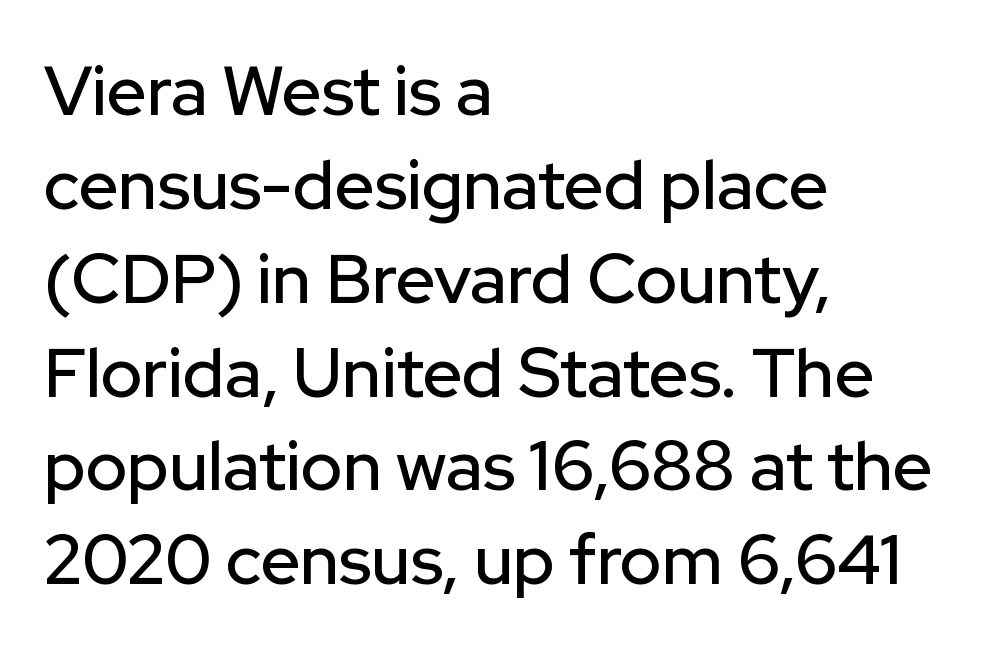
The image shows 69 px sans-serif type, upright; set left-aligned, normal line spacing (1.36x), normal letter spacing, not underlined; low stroke contrast and a medium x-height.
